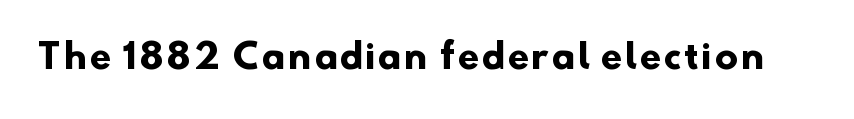
Q: Is the text bold? A: Yes.
Q: Is the typeface a serif or a sans-serif typeface? A: Sans-serif.
Q: Is the text underlined? A: No.
Q: Width (condensed, normal, or wide)? A: Normal.
Q: Stroke contrast? A: Low.
Q: x-height? A: Small.
Q: Monospaced? A: No.
